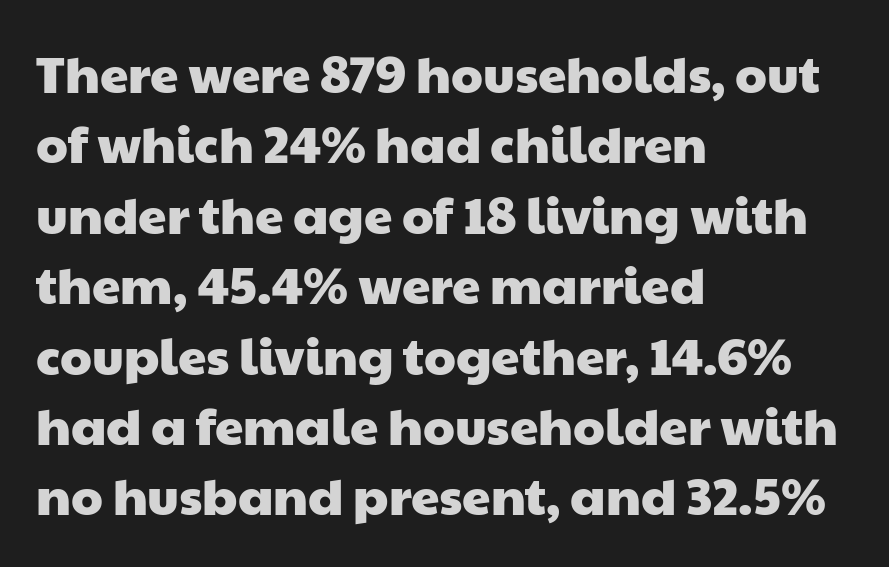
Q: Is the typeface a serif or a sans-serif typeface? A: Sans-serif.
Q: Is the text underlined? A: No.
Q: How is the paragraph aligned? A: Left-aligned.
Q: Is the spacing between letters normal or unusually wide? A: Normal.
Q: Is the spacing between lines tight, normal or loose? A: Normal.
Q: Width (condensed, normal, or wide)? A: Wide.
Q: Stroke contrast? A: Low.
Q: x-height? A: Medium.
Q: Monospaced? A: No.
